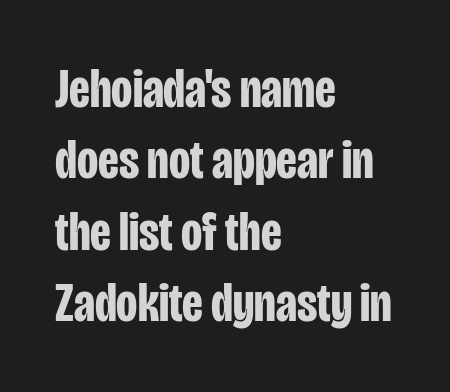
The image shows 55 px bold, condensed sans-serif type, upright; set left-aligned, normal line spacing (1.3x), normal letter spacing, not underlined; low stroke contrast and a large x-height.
